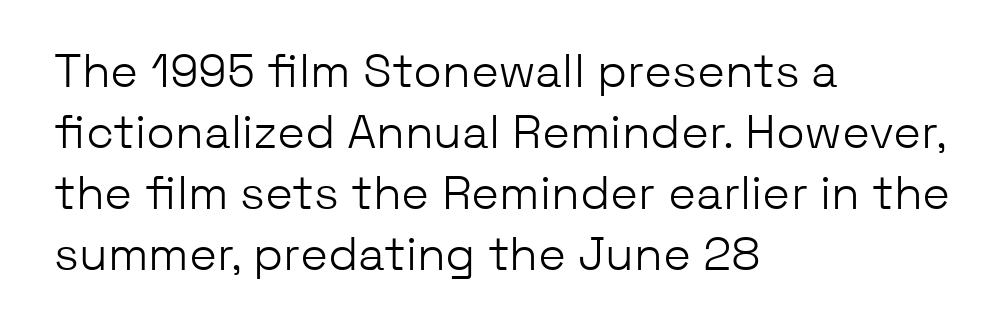
{"serif": "no", "italic": "no", "bold": "no", "weight": "light", "width": "normal", "stroke_contrast": "low", "x_height": "medium", "monospaced": "no", "underline": "no", "align": "left", "line_spacing": "normal", "line_spacing_ratio": 1.3, "letter_spacing": "normal", "letter_spacing_em": 0.0, "glyph_px": 47}
